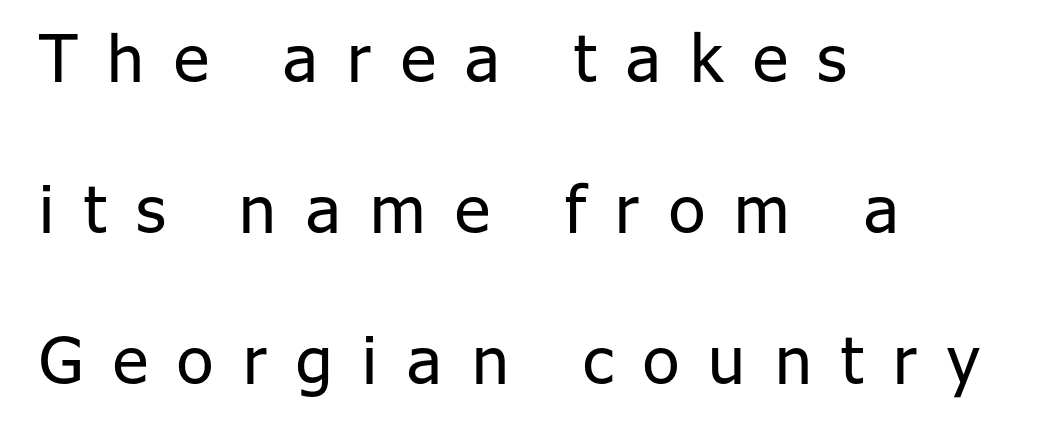
Q: Is the text bold? A: No.
Q: Is the text italic (slanted)? A: No, it is upright.
Q: Is the typeface a serif or a sans-serif typeface? A: Sans-serif.
Q: Is the text underlined? A: No.
Q: How is the paragraph aligned? A: Left-aligned.
Q: Is the spacing between letters normal or unusually wide? A: Unusually wide.
Q: Is the spacing between lines tight, normal or loose? A: Loose.
Q: Width (condensed, normal, or wide)? A: Normal.
Q: Stroke contrast? A: Low.
Q: x-height? A: Medium.
Q: Monospaced? A: No.
